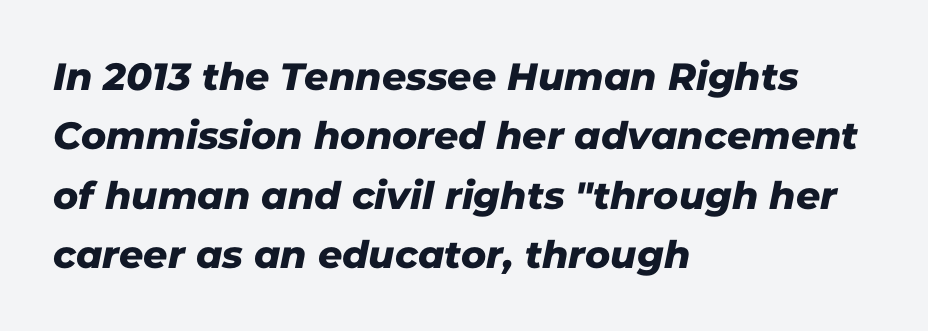
Each letter keeps its own natural width here, so spacing adapts to shape. Casual observation: everything's shoved over to the left. How would I describe the line gaps? Plain and ordinary. Caption: standard tracking, unaltered. These lines are composed in type without serifs. The words here are not underlined.
